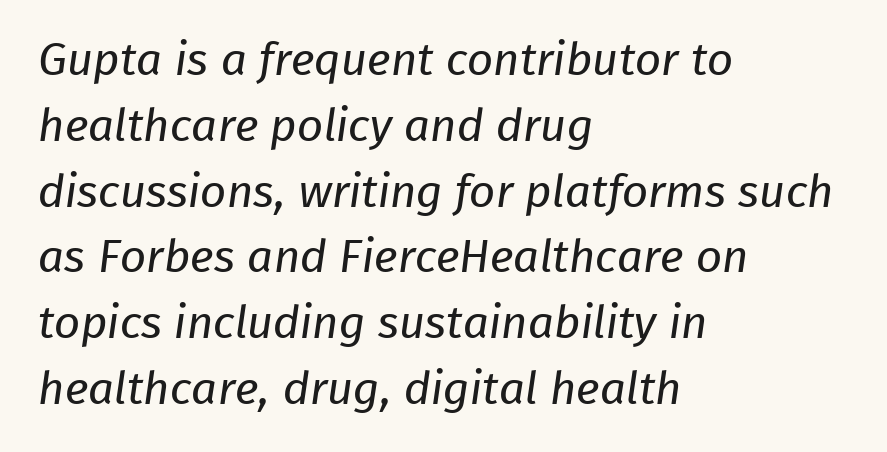
{"serif": "no", "bold": "no", "weight": "regular", "width": "normal", "stroke_contrast": "low", "x_height": "medium", "monospaced": "no", "underline": "no", "align": "left", "line_spacing": "normal", "line_spacing_ratio": 1.43, "letter_spacing": "normal", "letter_spacing_em": 0.0, "glyph_px": 46}
